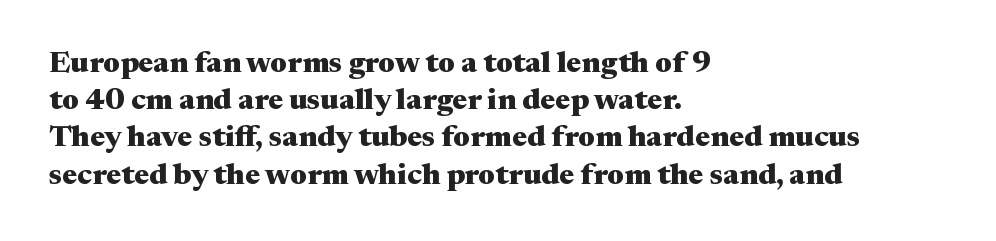
Q: Is the text bold? A: Yes.
Q: Is the text italic (slanted)? A: No, it is upright.
Q: Is the typeface a serif or a sans-serif typeface? A: Serif.
Q: Is the text underlined? A: No.
Q: How is the paragraph aligned? A: Left-aligned.
Q: Is the spacing between letters normal or unusually wide? A: Normal.
Q: Width (condensed, normal, or wide)? A: Wide.
Q: Stroke contrast? A: Medium.
Q: x-height? A: Medium.
Q: Monospaced? A: No.
